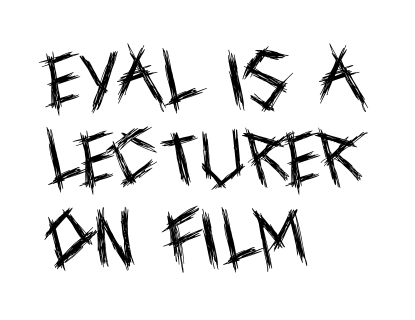
The image shows 62 px regular-weight, condensed sans-serif type, upright; set left-aligned, normal line spacing (1.28x), normal letter spacing, not underlined; a large x-height.
